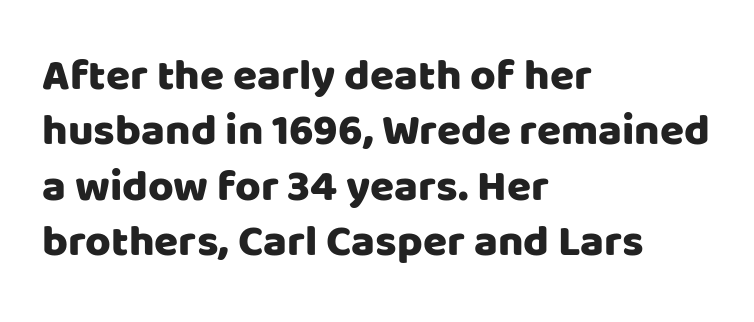
The image shows 44 px sans-serif type, upright; set left-aligned, normal line spacing (1.26x), normal letter spacing, not underlined; low stroke contrast and a large x-height.
